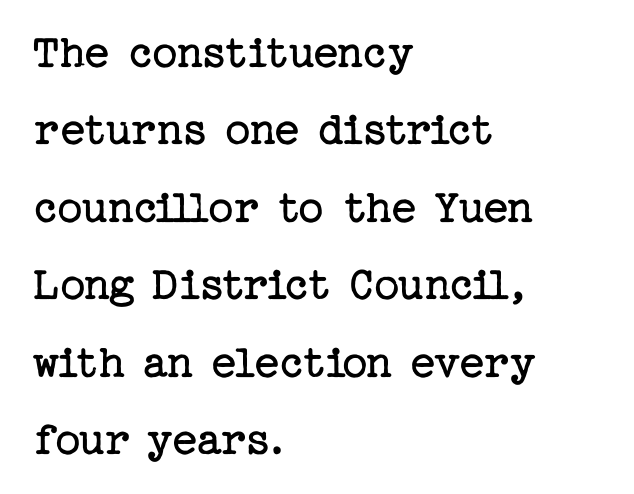
Q: Is the text bold? A: No.
Q: Is the text italic (slanted)? A: No, it is upright.
Q: Is the typeface a serif or a sans-serif typeface? A: Serif.
Q: Is the text underlined? A: No.
Q: How is the paragraph aligned? A: Left-aligned.
Q: Is the spacing between letters normal or unusually wide? A: Normal.
Q: Is the spacing between lines tight, normal or loose? A: Normal.
Q: Width (condensed, normal, or wide)? A: Normal.
Q: Stroke contrast? A: Low.
Q: x-height? A: Medium.
